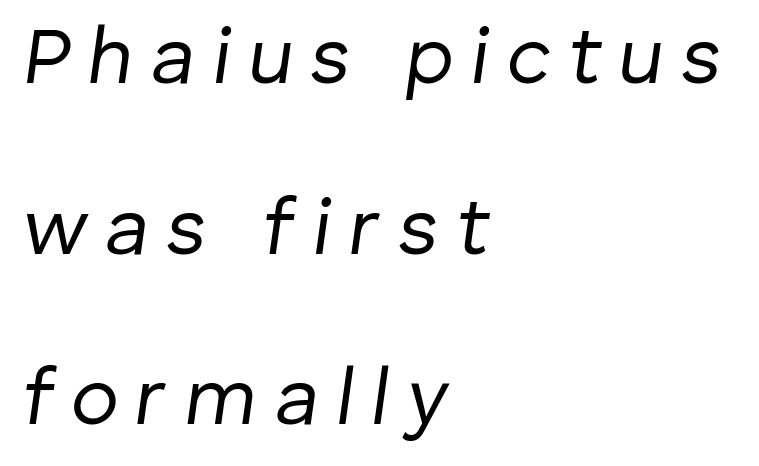
The image shows 79 px regular-weight type, italic (leaning right); set left-aligned, loose line spacing (2.16x), unusually wide letter spacing (+0.22 em), not underlined; low stroke contrast and a medium x-height.
